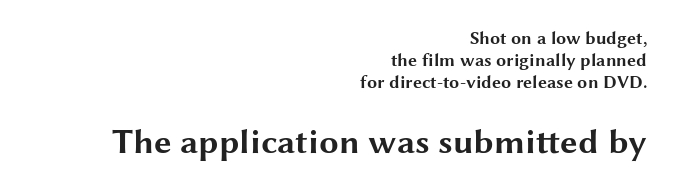
Q: Is the text bold? A: Yes.
Q: Is the text italic (slanted)? A: No, it is upright.
Q: Is the typeface a serif or a sans-serif typeface? A: Sans-serif.
Q: Is the text underlined? A: No.
Q: How is the paragraph aligned? A: Right-aligned.
Q: Is the spacing between letters normal or unusually wide? A: Normal.
Q: Which block of text is set in a larger size, the first (top) or the second (bottom)? A: The second (bottom) one.
Q: Width (condensed, normal, or wide)? A: Wide.
Q: Stroke contrast? A: Medium.
Q: x-height? A: Medium.
Q: Monospaced? A: No.
